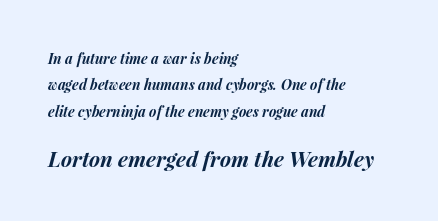
Alignment: flush left. Tracking here is standard; glyphs follow each other at the usual distance. Any mark beneath the type? The region is blank. Emphasis by weight is at full strength: bold.
